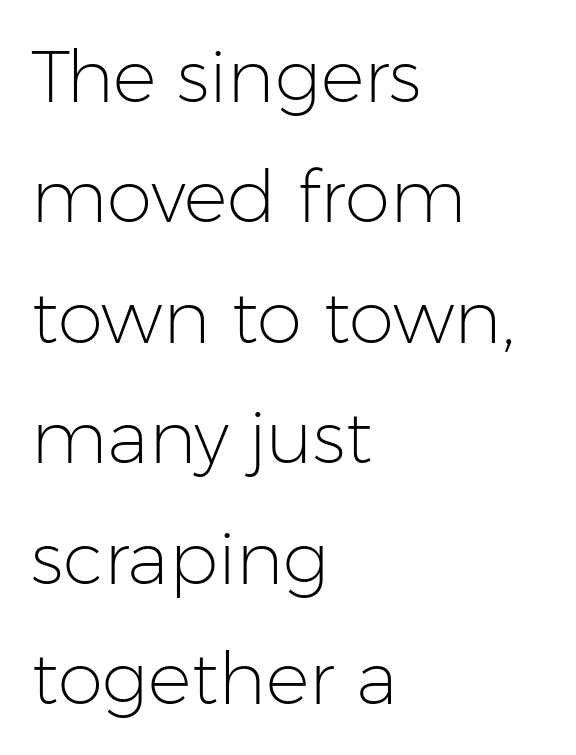
The rag falls on the right side of this text block. The glyphs in this specimen are sans serif. Stroke thickness stays within the range of a standard reading face or lighter. The lettering stays uniformly vertical, giving the passage a roman look. Honestly, the letter spacing is just normal — you wouldn't notice it. The face used here is proportionally spaced, like ordinary book or web type.
